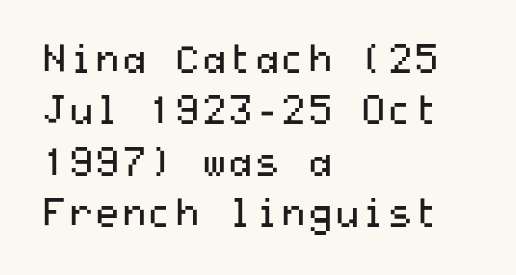
Every character sits straight up, as roman type does. Is there much room between lines? A standard amount, neither cramped nor airy. Each stroke keeps to a modest, everyday thickness or less. Line beginnings align vertically; line endings do not. I'd call this a sans setting — the letters go barefoot. The specimen omits any rule beneath the text block's lines.
